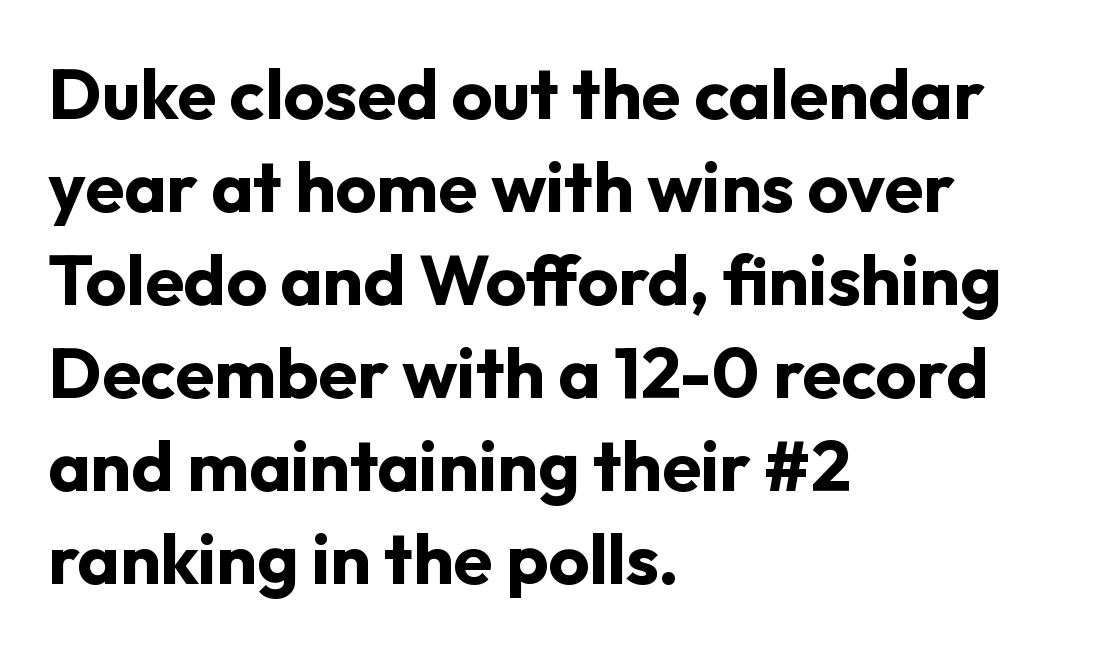
The image shows 71 px bold sans-serif type, upright; set left-aligned, normal line spacing (1.31x), normal letter spacing, not underlined; low stroke contrast and a medium x-height.
